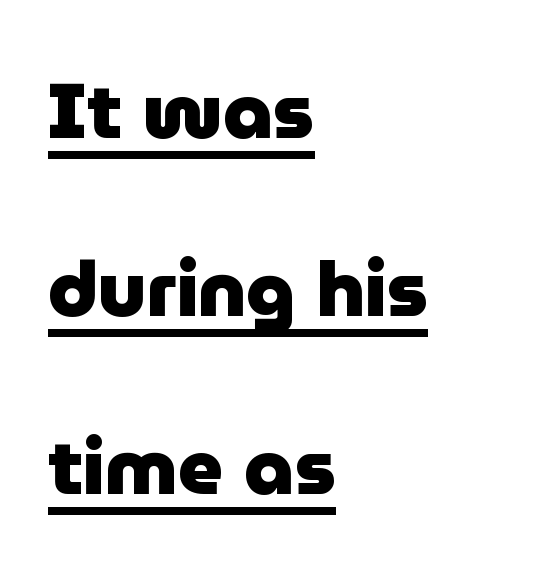
{"serif": "no", "italic": "no", "bold": "yes", "weight": "heavy", "width": "normal", "stroke_contrast": "low", "x_height": "medium", "monospaced": "no", "underline": "yes", "align": "left", "line_spacing": "loose", "line_spacing_ratio": 2.28, "letter_spacing": "normal", "letter_spacing_em": 0.0, "glyph_px": 78}
